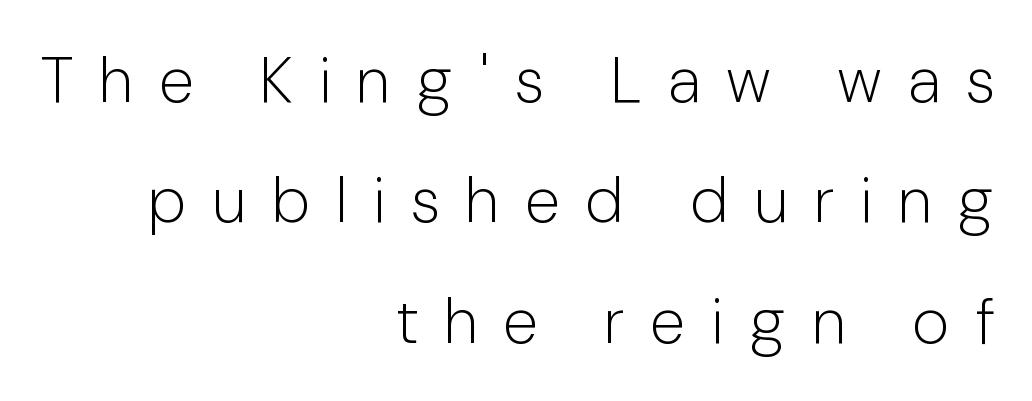
The image shows 64 px light, condensed sans-serif type, upright; set right-aligned, line spacing 1.88x, unusually wide letter spacing (+0.43 em), not underlined; low stroke contrast and a medium x-height.
